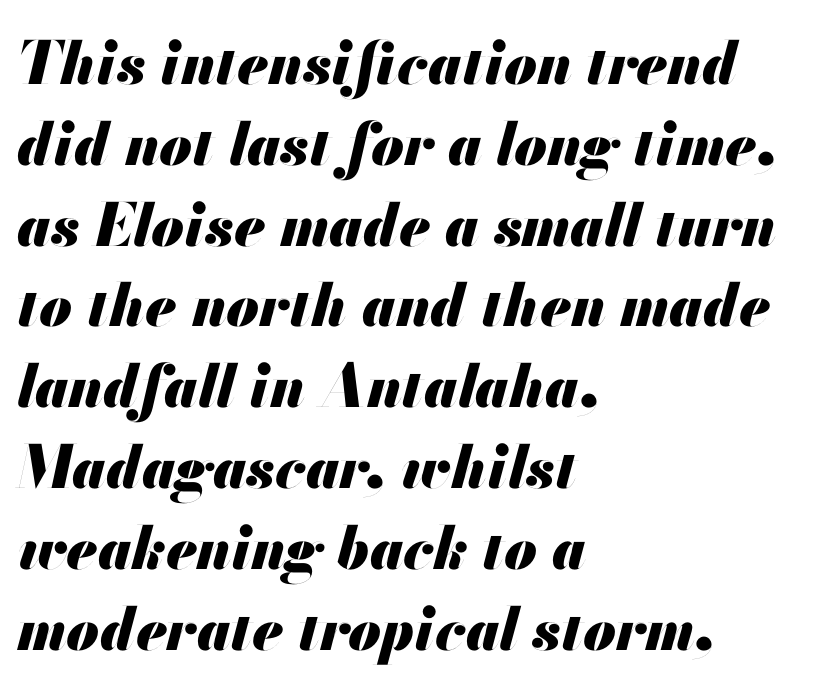
The image shows 59 px heavy type, italic (leaning right); set left-aligned, normal line spacing (1.37x), normal letter spacing, not underlined; medium stroke contrast and a small x-height.
